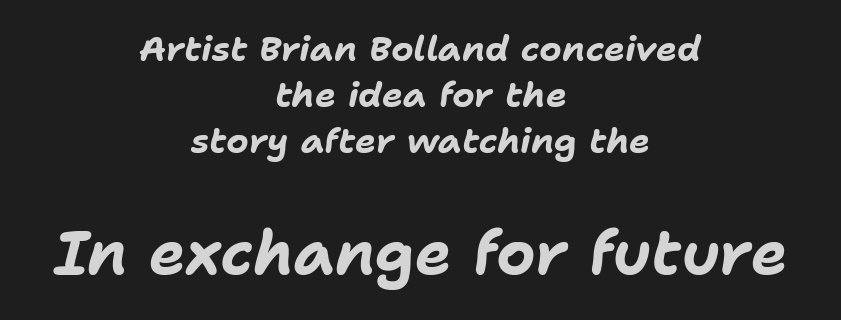
A bare baseline throughout the passage. This is oblique type, the kind used for emphasis or titles. Standard letterfit; no display-style spreading of the glyphs. Is the type bold? Yes — the strokes are clearly thick and heavy. The line-height multiplier appears to be the usual default.
